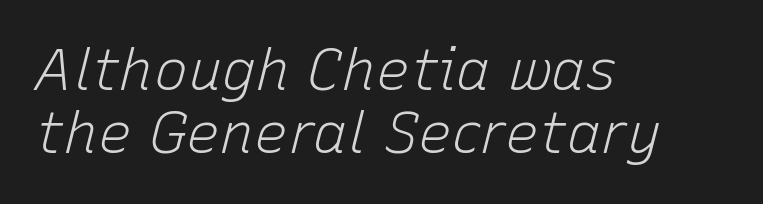
Q: Is the text bold? A: No.
Q: Is the text italic (slanted)? A: Yes, it leans right by about 15 degrees.
Q: Is the text underlined? A: No.
Q: How is the paragraph aligned? A: Left-aligned.
Q: Is the spacing between letters normal or unusually wide? A: Normal.
Q: Is the spacing between lines tight, normal or loose? A: Tight.
Q: Width (condensed, normal, or wide)? A: Normal.
Q: Stroke contrast? A: Low.
Q: x-height? A: Medium.
Q: Monospaced? A: No.
